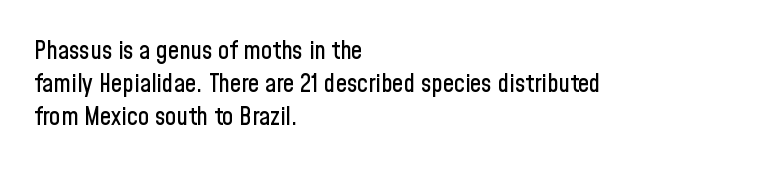
{"italic": "no", "underline": "no", "align": "left", "line_spacing": "normal", "line_spacing_ratio": 1.33, "letter_spacing": "normal", "letter_spacing_em": 0.0, "glyph_px": 25}
